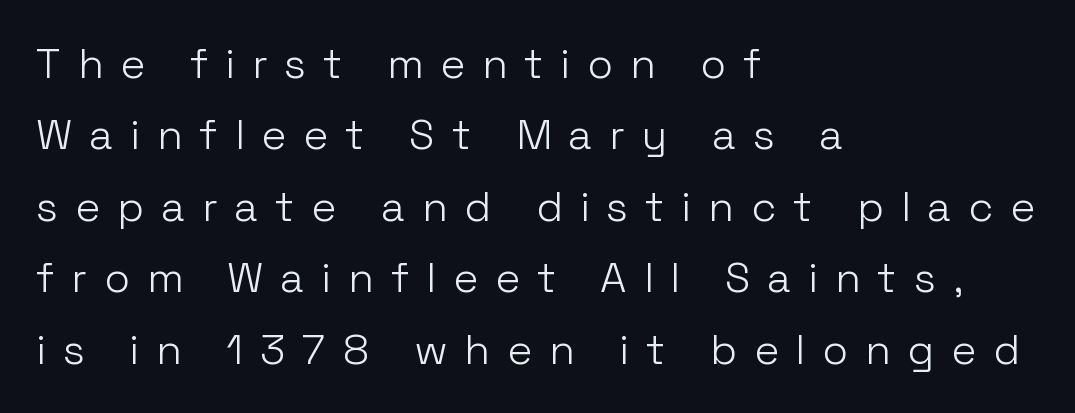
Each letter's strokes conclude bluntly, with no projecting serifs. The area under the type is left untouched. Horizontal alignment here is leftward, the default for most running prose. No heavy texture on the line: the type isn't bold.
